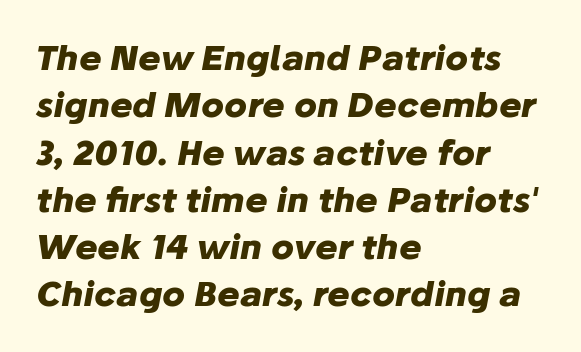
{"italic": "yes", "lean": "right", "slant_degrees": 10, "bold": "yes", "weight": "heavy", "width": "normal", "stroke_contrast": "low", "x_height": "medium", "monospaced": "no", "underline": "no", "align": "left", "line_spacing": "normal", "line_spacing_ratio": 1.39, "letter_spacing": "normal", "letter_spacing_em": 0.0, "glyph_px": 34}
